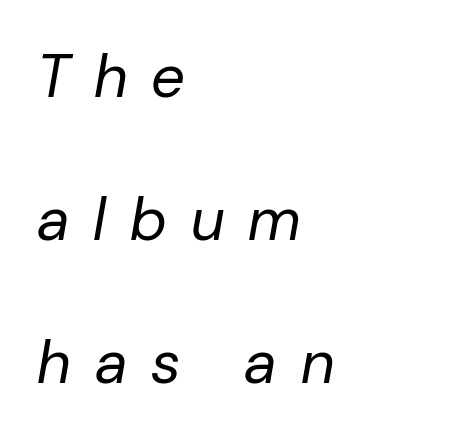
Summary of vertical rhythm: relaxed, with wide interline spacing. The glyphs are unaccompanied by any horizontal stroke below them. How are the letters spaced? Widely, with obvious added tracking. This is oblique type, the kind used for emphasis or titles. Is this a fixed-width face? No — the glyphs have proportional, varying widths.
